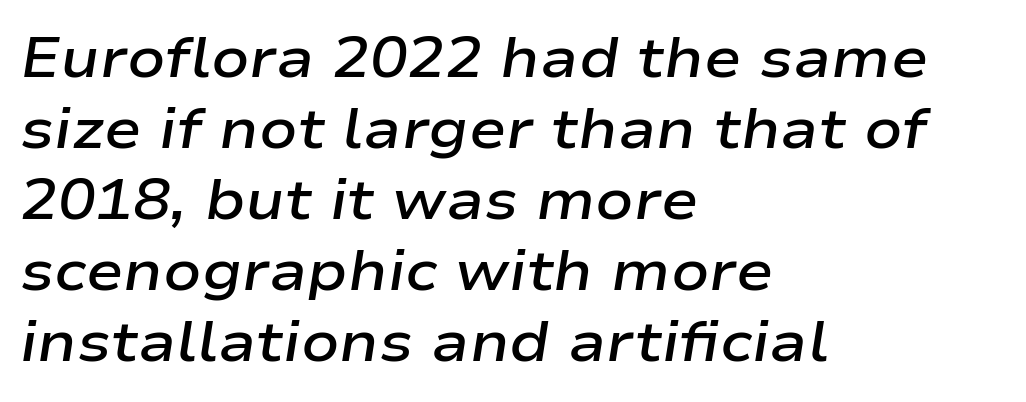
Q: Is the text bold? A: Semi-bold.
Q: Is the text italic (slanted)? A: Yes, it leans right by about 9 degrees.
Q: Is the text underlined? A: No.
Q: How is the paragraph aligned? A: Left-aligned.
Q: Is the spacing between letters normal or unusually wide? A: Normal.
Q: Is the spacing between lines tight, normal or loose? A: Normal.
Q: Width (condensed, normal, or wide)? A: Wide.
Q: Stroke contrast? A: Low.
Q: x-height? A: Medium.
Q: Monospaced? A: No.
